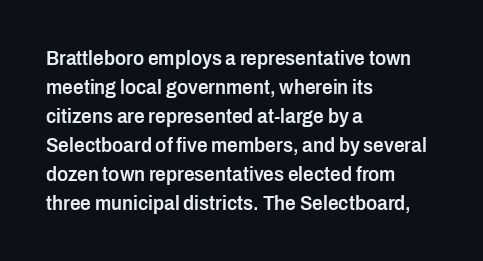
The image shows 21 px text type, upright; set left-aligned, normal line spacing (1.38x), normal letter spacing, not underlined.
